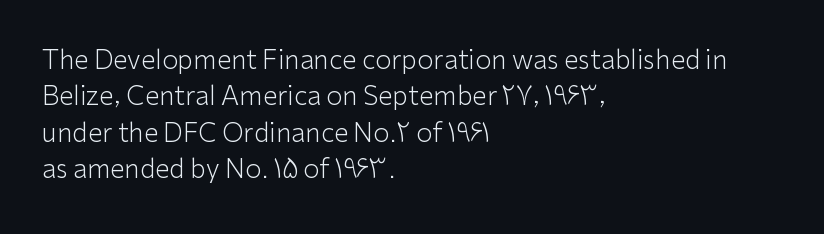
Short and long lines alike share a common starting point at left. The typeface has the unassuming heft of standard copy or less. Is the letter spacing exaggerated? No — it looks like the ordinary default. Has an underline been added? It has not. Posture: vertical.
